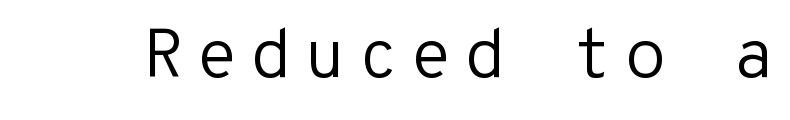
Q: Is the text bold? A: No.
Q: Is the text italic (slanted)? A: No, it is upright.
Q: Is the typeface a serif or a sans-serif typeface? A: Sans-serif.
Q: Is the text underlined? A: No.
Q: Width (condensed, normal, or wide)? A: Normal.
Q: Stroke contrast? A: Low.
Q: x-height? A: Medium.
Q: Monospaced? A: Yes.
